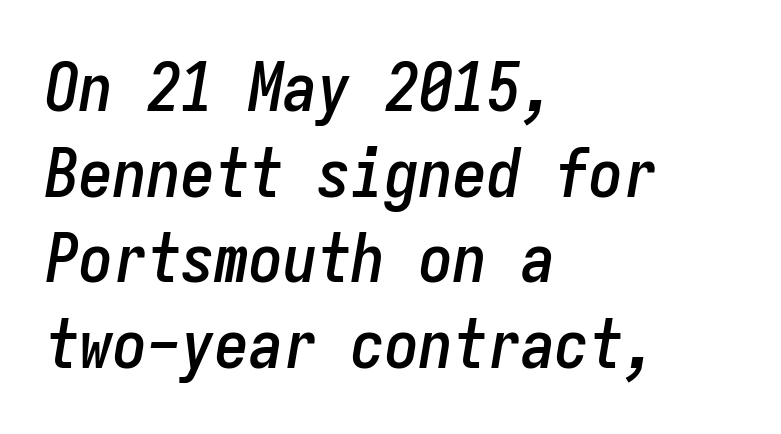
{"italic": "yes", "lean": "right", "slant_degrees": 9, "width": "condensed", "stroke_contrast": "low", "x_height": "medium", "monospaced": "yes", "underline": "no", "align": "left", "line_spacing": "normal", "line_spacing_ratio": 1.26, "letter_spacing": "normal", "letter_spacing_em": 0.0, "glyph_px": 68}
